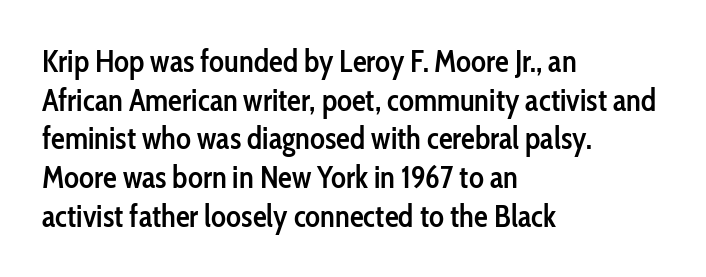
The image shows 31 px semibold, condensed sans-serif type, upright; set left-aligned, normal line spacing (1.25x), normal letter spacing, not underlined; low stroke contrast and a medium x-height.
